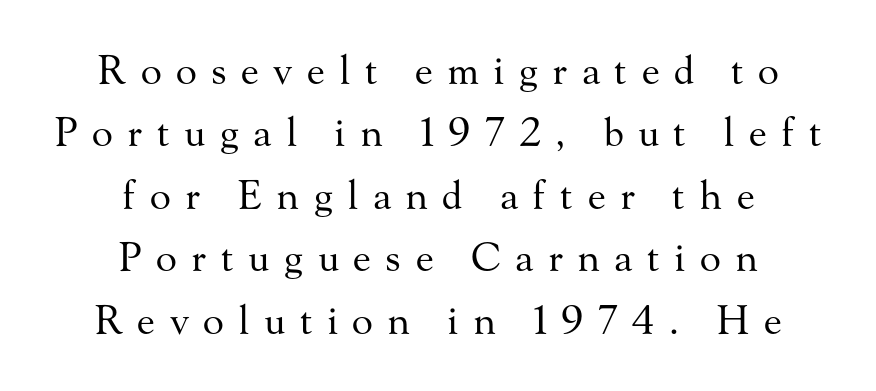
Q: Is the text bold? A: No.
Q: Is the text italic (slanted)? A: No, it is upright.
Q: Is the typeface a serif or a sans-serif typeface? A: Serif.
Q: Is the text underlined? A: No.
Q: How is the paragraph aligned? A: Centered.
Q: Is the spacing between letters normal or unusually wide? A: Unusually wide.
Q: Is the spacing between lines tight, normal or loose? A: Normal.
Q: Width (condensed, normal, or wide)? A: Normal.
Q: Stroke contrast? A: Medium.
Q: x-height? A: Small.
Q: Monospaced? A: No.
